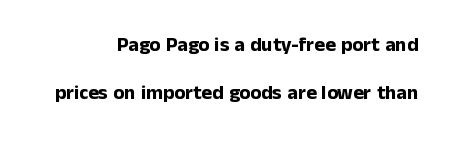
The image shows 20 px bold type, upright; set right-aligned, loose line spacing (2.4x), normal letter spacing, not underlined.
